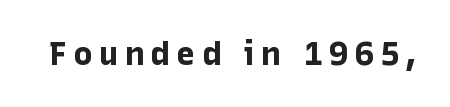
Q: Is the text bold? A: Yes.
Q: Is the text italic (slanted)? A: No, it is upright.
Q: Is the typeface a serif or a sans-serif typeface? A: Sans-serif.
Q: Is the text underlined? A: No.
Q: Width (condensed, normal, or wide)? A: Normal.
Q: Stroke contrast? A: Low.
Q: x-height? A: Medium.
Q: Monospaced? A: No.
